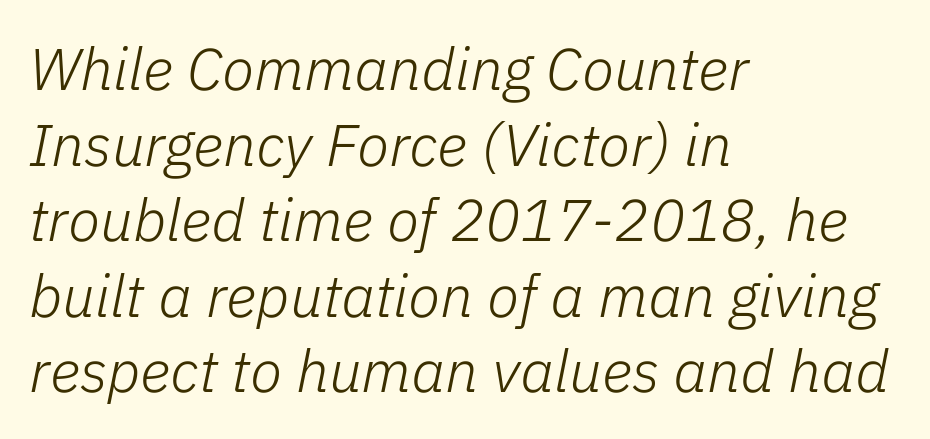
The image shows 59 px light type, italic (leaning right); set left-aligned, normal line spacing (1.28x), normal letter spacing, not underlined; low stroke contrast and a medium x-height.
